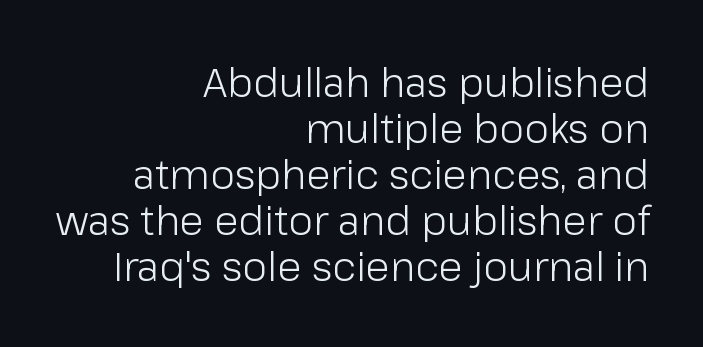
One glance says dense: line gaps are narrower than usual. Think of a printed novel: that variable character pitch is what you see here. The weight would be labelled regular, book, light, or lighter still. The specimen reads as upright at a glance.
